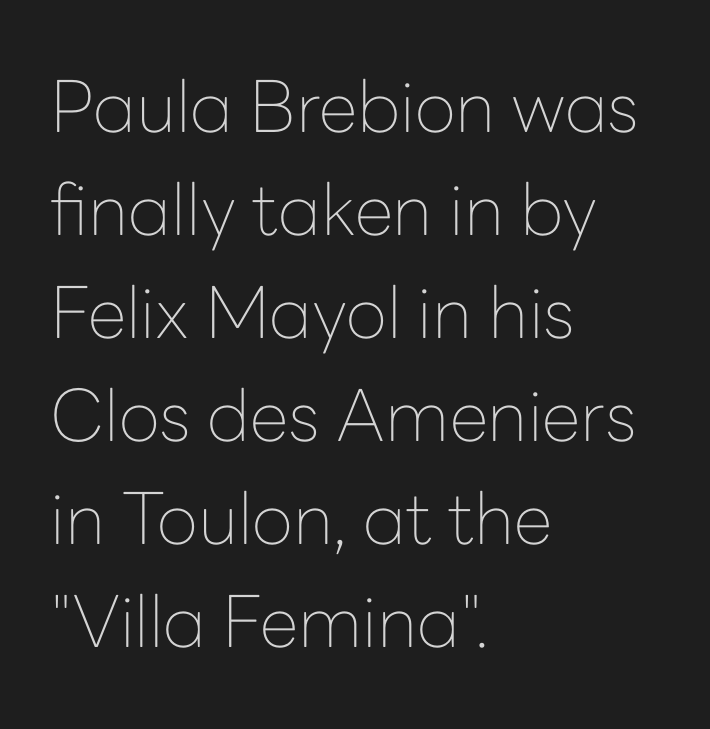
Q: Is the text bold? A: No.
Q: Is the text italic (slanted)? A: No, it is upright.
Q: Is the typeface a serif or a sans-serif typeface? A: Sans-serif.
Q: Is the text underlined? A: No.
Q: How is the paragraph aligned? A: Left-aligned.
Q: Is the spacing between letters normal or unusually wide? A: Normal.
Q: Is the spacing between lines tight, normal or loose? A: Normal.
Q: Width (condensed, normal, or wide)? A: Normal.
Q: Stroke contrast? A: Low.
Q: x-height? A: Medium.
Q: Monospaced? A: No.
